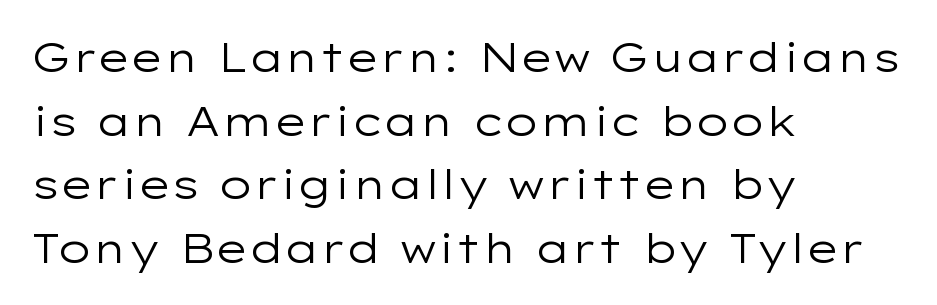
The letters carry no serifs — their stems end cleanly without finishing strokes. The type sits square on the baseline with zero lean. Does extra space separate the letters? No, they use regular spacing. The face used here is proportionally spaced, like ordinary book or web type. Summary of vertical rhythm: regular, with standard interline spacing. The lines in this sample share a left origin and differ only in where they stop.
